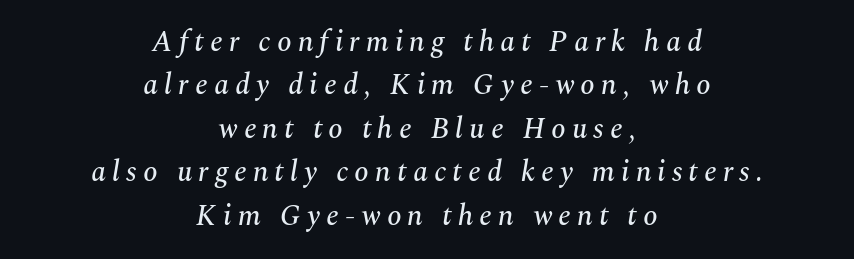
Q: Is the text italic (slanted)? A: Yes, it leans right by about 10 degrees.
Q: Is the typeface a serif or a sans-serif typeface? A: Serif.
Q: Is the text underlined? A: No.
Q: How is the paragraph aligned? A: Centered.
Q: Is the spacing between letters normal or unusually wide? A: Unusually wide.
Q: Is the spacing between lines tight, normal or loose? A: Normal.
Q: Width (condensed, normal, or wide)? A: Normal.
Q: Stroke contrast? A: Medium.
Q: x-height? A: Medium.
Q: Monospaced? A: No.
